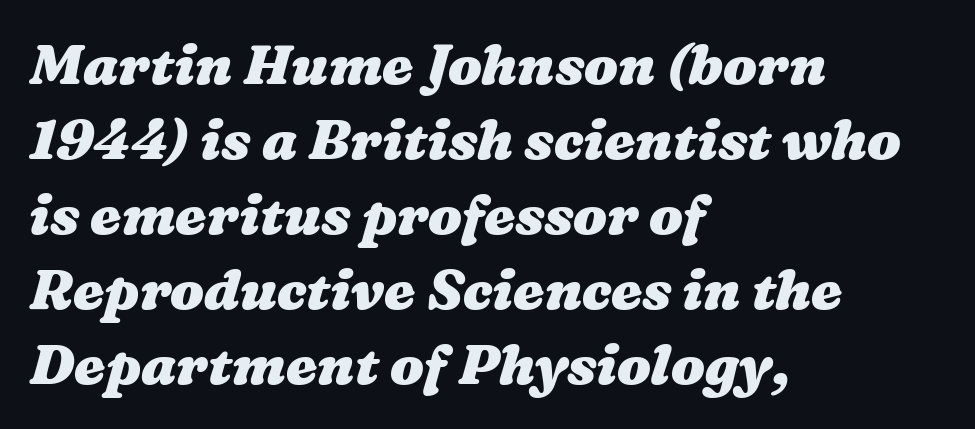
The image shows 56 px heavy, wide type; set left-aligned, normal line spacing (1.34x), normal letter spacing, not underlined; medium stroke contrast and a medium x-height.
